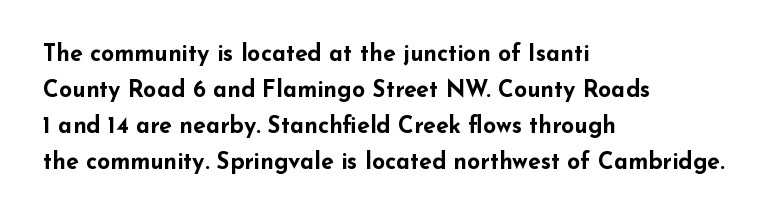
The image shows 23 px bold type, upright; set left-aligned, normal line spacing (1.56x), normal letter spacing, not underlined.
